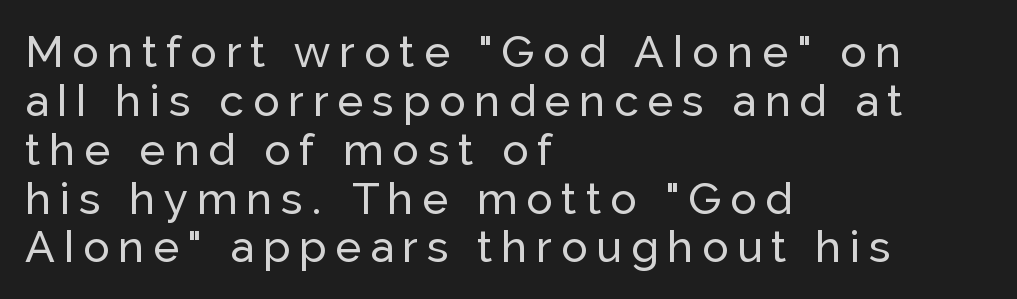
Classification — sans serif. A typesetter would call this heavily tracked-out type. Think of a printed novel: that variable character pitch is what you see here. Short and long lines alike share a common starting point at left. Descenders are the only things crossing below the line.
